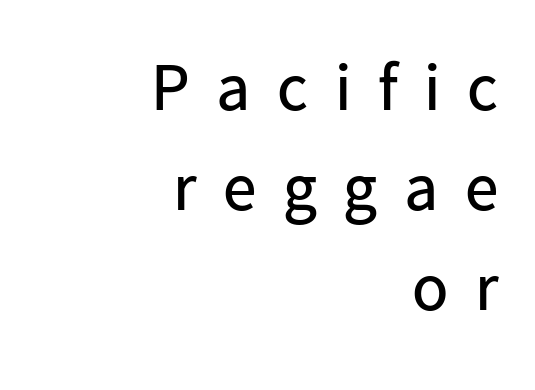
Words appear elongated and porous because spacing is wide. Stroke terminals: plain, sans-serif. Has an underline been added? It has not. Leading matches the norm, producing a regular column. This rendering uses right alignment, leaving the left contour irregular.
